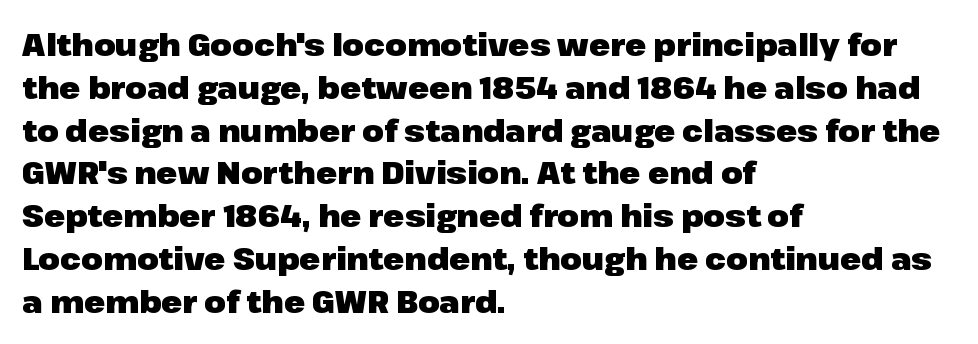
{"serif": "no", "italic": "no", "bold": "yes", "weight": "heavy", "width": "normal", "stroke_contrast": "low", "x_height": "medium", "monospaced": "no", "underline": "no", "align": "left", "line_spacing": "normal", "line_spacing_ratio": 1.38, "letter_spacing": "normal", "letter_spacing_em": 0.0, "glyph_px": 31}
